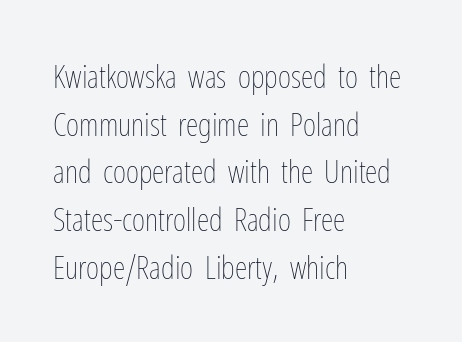
{"italic": "no", "bold": "no", "weight": "thin", "width": "condensed", "stroke_contrast": "low", "x_height": "medium", "monospaced": "no", "underline": "no", "align": "left", "line_spacing": "normal", "line_spacing_ratio": 1.49, "letter_spacing": "normal", "letter_spacing_em": 0.0, "glyph_px": 32}
